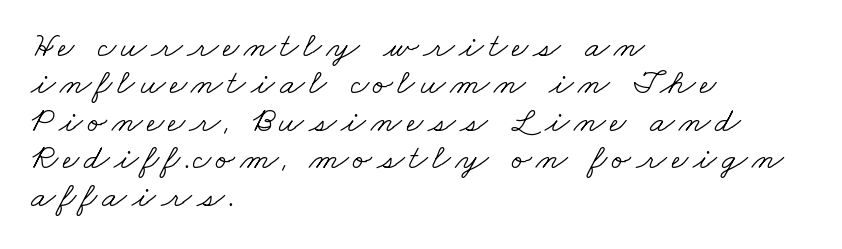
The image shows 36 px light, wide serif type; set left-aligned, tight line spacing (1.04x), not underlined; low stroke contrast and a small x-height.
